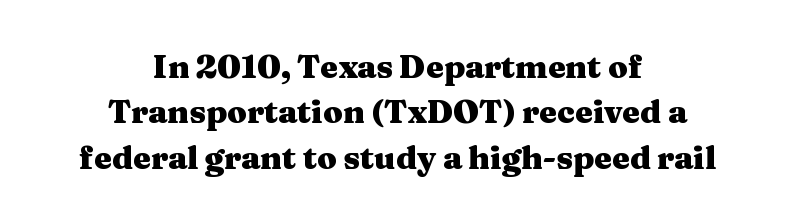
The image shows 32 px heavy, wide serif type, upright; set centered, normal line spacing (1.42x), normal letter spacing, not underlined; medium stroke contrast and a medium x-height.
